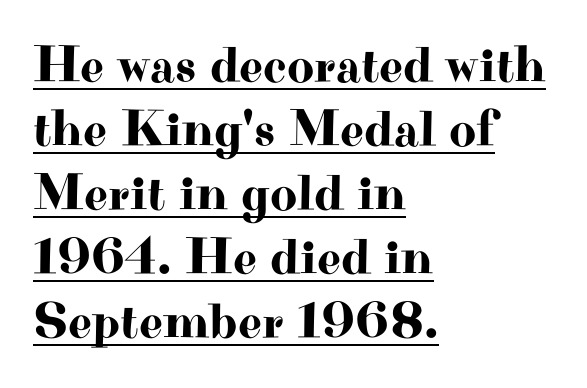
{"serif": "yes", "italic": "no", "width": "wide", "stroke_contrast": "high", "x_height": "small", "monospaced": "no", "underline": "yes", "align": "left", "line_spacing_ratio": 1.23, "letter_spacing": "normal", "letter_spacing_em": 0.0, "glyph_px": 52}
